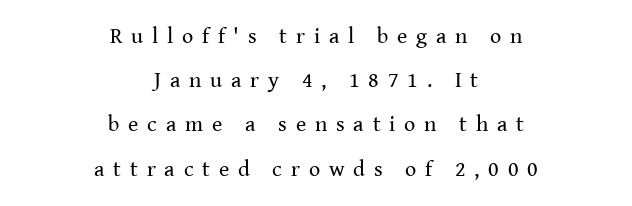
The image shows 22 px text type, upright; set centered, loose line spacing (2.01x), unusually wide letter spacing (+0.4 em), not underlined.
